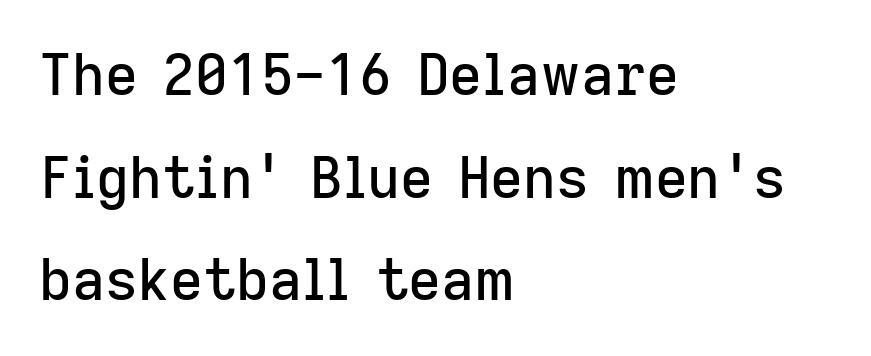
The image shows 57 px sans-serif type, upright; set left-aligned, line spacing 1.8x, normal letter spacing, not underlined; low stroke contrast and a medium x-height.
